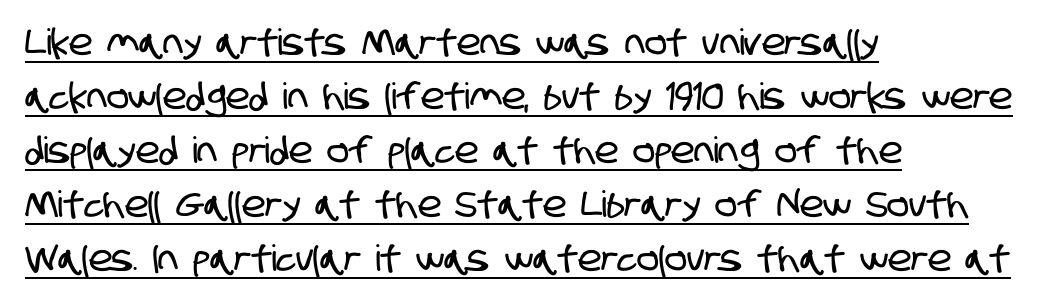
Q: Is the typeface a serif or a sans-serif typeface? A: Sans-serif.
Q: Is the text underlined? A: Yes.
Q: How is the paragraph aligned? A: Left-aligned.
Q: Is the spacing between letters normal or unusually wide? A: Normal.
Q: Is the spacing between lines tight, normal or loose? A: Normal.
Q: Width (condensed, normal, or wide)? A: Condensed.
Q: Stroke contrast? A: Low.
Q: x-height? A: Large.
Q: Monospaced? A: No.
